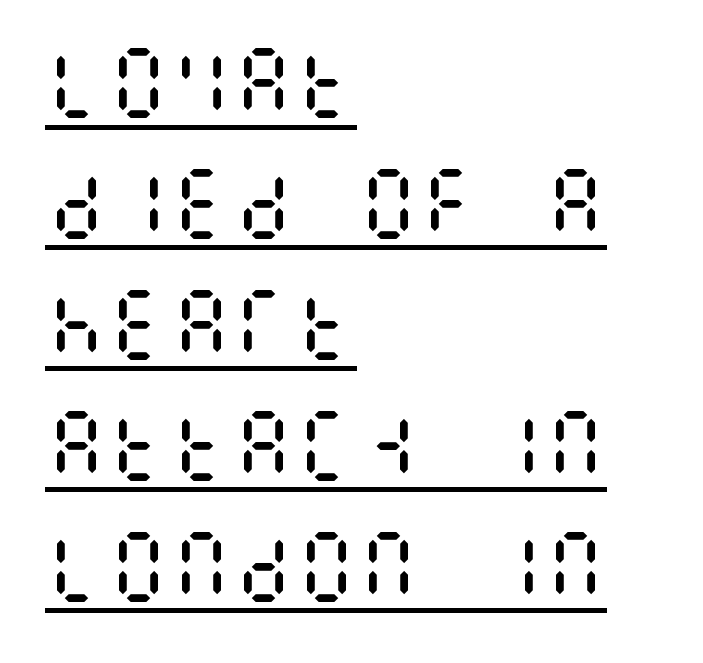
The image shows 78 px regular-weight, condensed type, upright; set left-aligned, normal line spacing (1.55x), normal letter spacing, underlined; medium stroke contrast and a large x-height.
